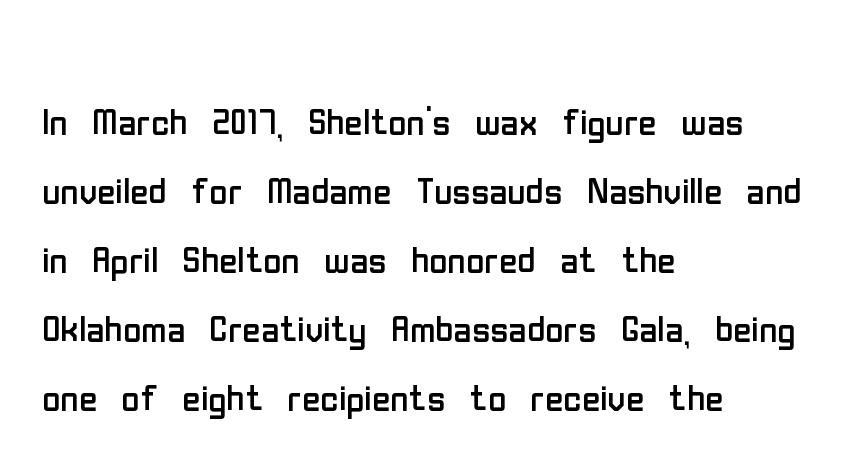
The image shows 50 px regular-weight, condensed sans-serif type, upright; set left-aligned, normal line spacing (1.38x), normal letter spacing, not underlined; low stroke contrast and a medium x-height.
